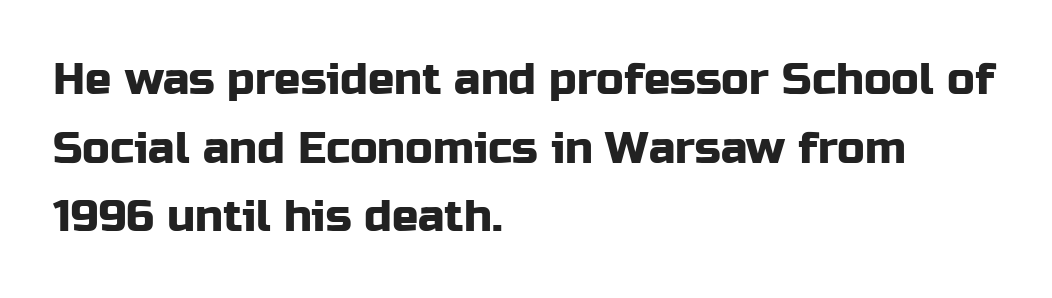
Nope, no serifs anywhere on these letters. The letters sit at their default tracking, neither squeezed nor spread. Rendered with straight, roman letterforms. The foot of each line stays bare and open.
